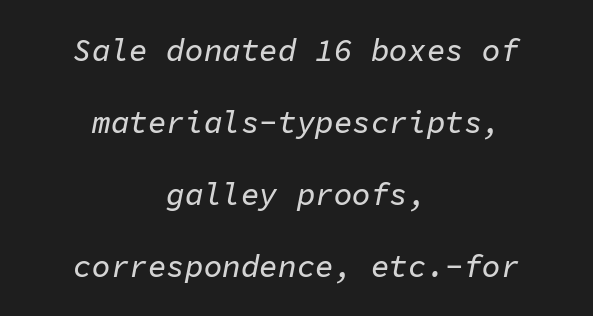
The image shows 31 px text type, italic (leaning right), monospaced; set centered, loose line spacing (2.32x), normal letter spacing, not underlined; low stroke contrast and a medium x-height.
